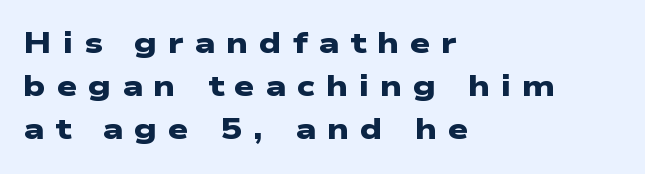
Q: Is the text bold? A: Yes.
Q: Is the typeface a serif or a sans-serif typeface? A: Sans-serif.
Q: Is the text underlined? A: No.
Q: How is the paragraph aligned? A: Left-aligned.
Q: Is the spacing between letters normal or unusually wide? A: Unusually wide.
Q: Is the spacing between lines tight, normal or loose? A: Normal.
Q: Width (condensed, normal, or wide)? A: Wide.
Q: Stroke contrast? A: Low.
Q: x-height? A: Medium.
Q: Monospaced? A: No.
